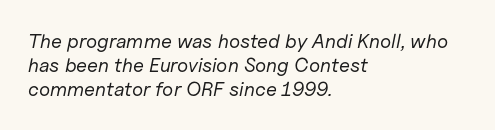
{"italic": "yes", "lean": "right", "slant_degrees": 11, "bold": "no", "underline": "no", "align": "left", "line_spacing_ratio": 1.21, "letter_spacing": "normal", "letter_spacing_em": 0.0, "glyph_px": 20}
